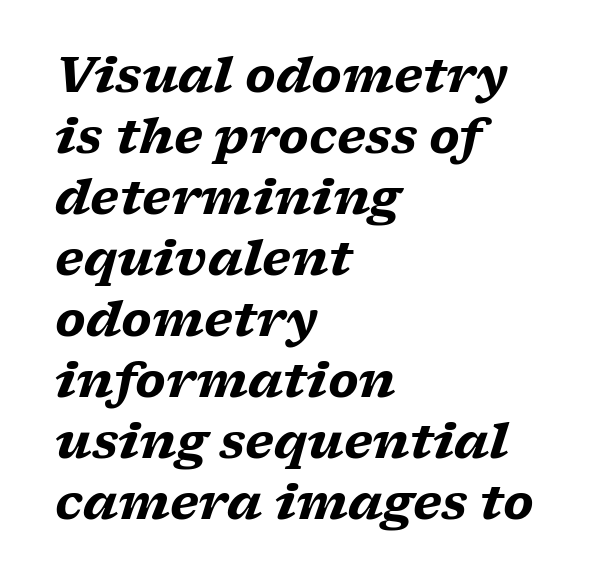
Spacing verdict: proportional, widths tailored to each character. Notice how thick the strokes are: this is what a full bold looks like. The passage shown leans; its letterforms are oblique. Vertically, the passage feels balanced, rows spaced as you'd expect.
